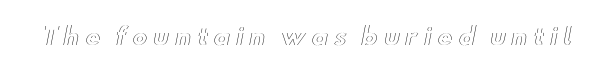
The image shows 23 px text type; set unusually wide letter spacing (+0.24 em), not underlined.
